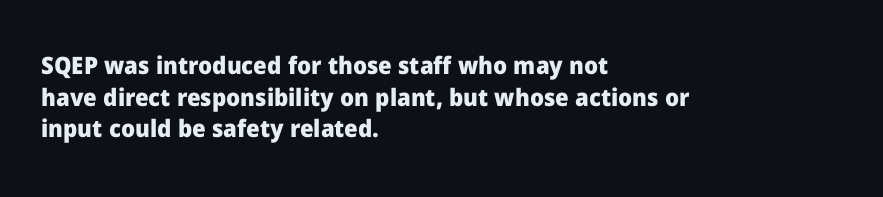
Honestly, the letter spacing is just normal — you wouldn't notice it. One glance says typical: line gaps are just what's usual. These lines stack with their left ends in a neat column. The type sits square on the baseline with zero lean. Descender tails drop into unmarked territory. How heavy is the stroke? Heavy — this is a bold.
